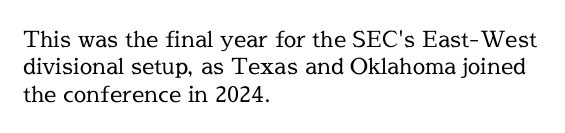
The image shows 22 px text type, upright; set left-aligned, line spacing 1.24x, normal letter spacing, not underlined.
